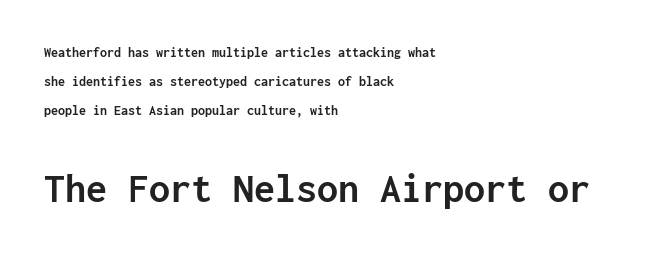
Q: Is the text bold? A: Yes.
Q: Is the text italic (slanted)? A: No, it is upright.
Q: Is the typeface a serif or a sans-serif typeface? A: Sans-serif.
Q: Is the text underlined? A: No.
Q: How is the paragraph aligned? A: Left-aligned.
Q: Is the spacing between letters normal or unusually wide? A: Normal.
Q: Is the spacing between lines tight, normal or loose? A: Loose.
Q: Which block of text is set in a larger size, the first (top) or the second (bottom)? A: The second (bottom) one.
Q: Width (condensed, normal, or wide)? A: Normal.
Q: Stroke contrast? A: Low.
Q: x-height? A: Medium.
Q: Monospaced? A: Yes.
